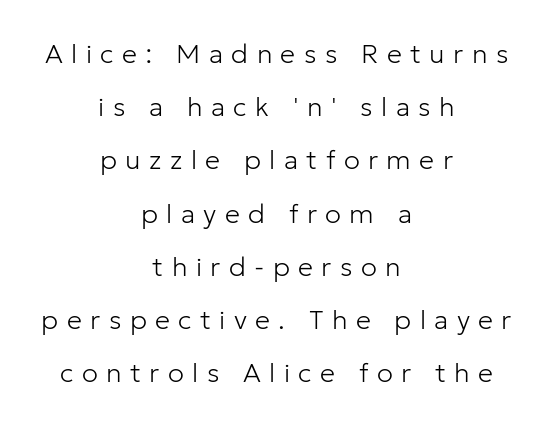
A typesetter would mark this as roman, not italic. The designer dialed line spacing up above the default. This rendering features lettering with no underline. Stem width sits at or under what a default text font uses. Which margin do the lines hug? Neither — every line sits in the middle.
